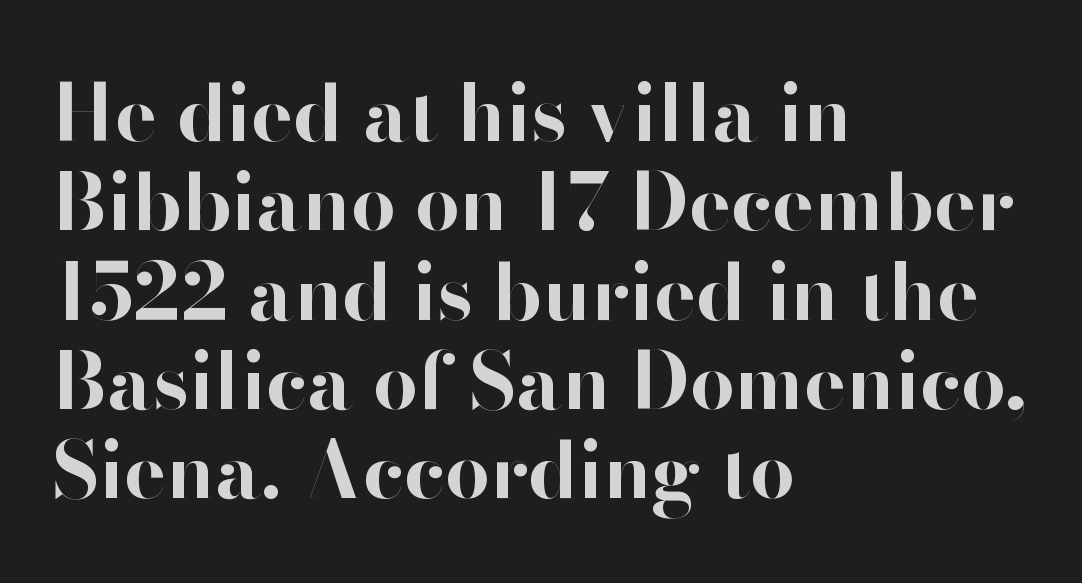
The image shows 79 px bold sans-serif type, upright; set left-aligned, tight line spacing (1.13x), normal letter spacing, not underlined; high stroke contrast and a small x-height.
